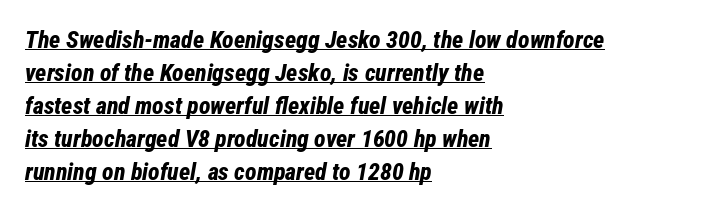
{"italic": "yes", "lean": "right", "slant_degrees": 12, "bold": "yes", "underline": "yes", "align": "left", "line_spacing": "normal", "line_spacing_ratio": 1.37, "letter_spacing": "normal", "letter_spacing_em": 0.0, "glyph_px": 24}
